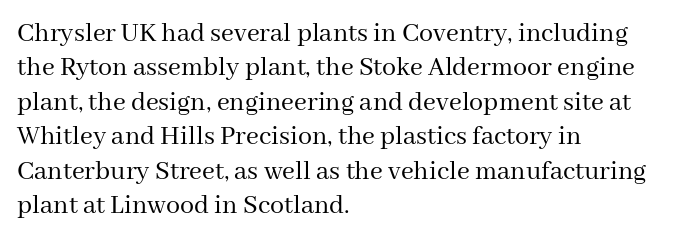
Q: Is the text bold? A: No.
Q: Is the text italic (slanted)? A: No, it is upright.
Q: Is the typeface a serif or a sans-serif typeface? A: Serif.
Q: Is the text underlined? A: No.
Q: How is the paragraph aligned? A: Left-aligned.
Q: Is the spacing between letters normal or unusually wide? A: Normal.
Q: Width (condensed, normal, or wide)? A: Normal.
Q: Stroke contrast? A: Medium.
Q: x-height? A: Medium.
Q: Monospaced? A: No.
